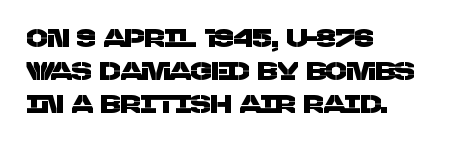
Q: Is the text underlined? A: No.
Q: How is the paragraph aligned? A: Left-aligned.
Q: Is the spacing between letters normal or unusually wide? A: Normal.
Q: Is the spacing between lines tight, normal or loose? A: Normal.
